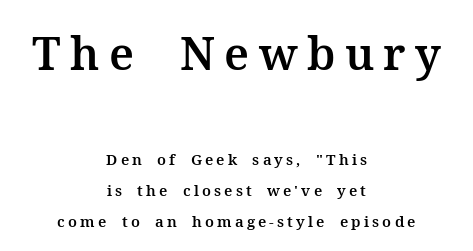
Leading is clearly above the norm, producing a sparse column. Tracking value appears strongly positive — letters spread wide. Ordinary non-slanted type is in use. Classification — serif.
